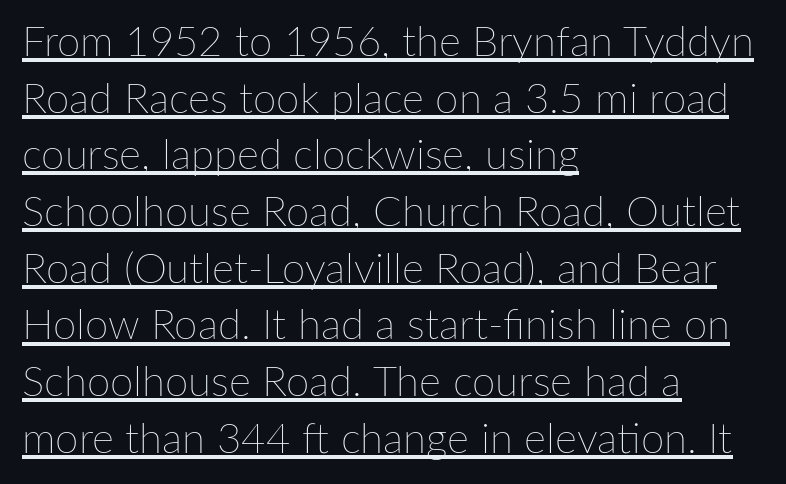
The image shows 42 px thin type, upright; set left-aligned, normal line spacing (1.35x), normal letter spacing, underlined; low stroke contrast and a medium x-height.
